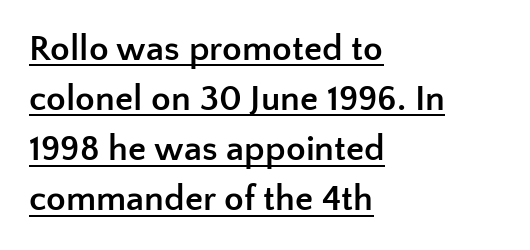
{"serif": "no", "italic": "no", "bold": "yes", "weight": "semibold", "width": "normal", "stroke_contrast": "low", "x_height": "medium", "monospaced": "no", "underline": "yes", "align": "left", "line_spacing": "normal", "line_spacing_ratio": 1.39, "letter_spacing": "normal", "letter_spacing_em": 0.0, "glyph_px": 36}
